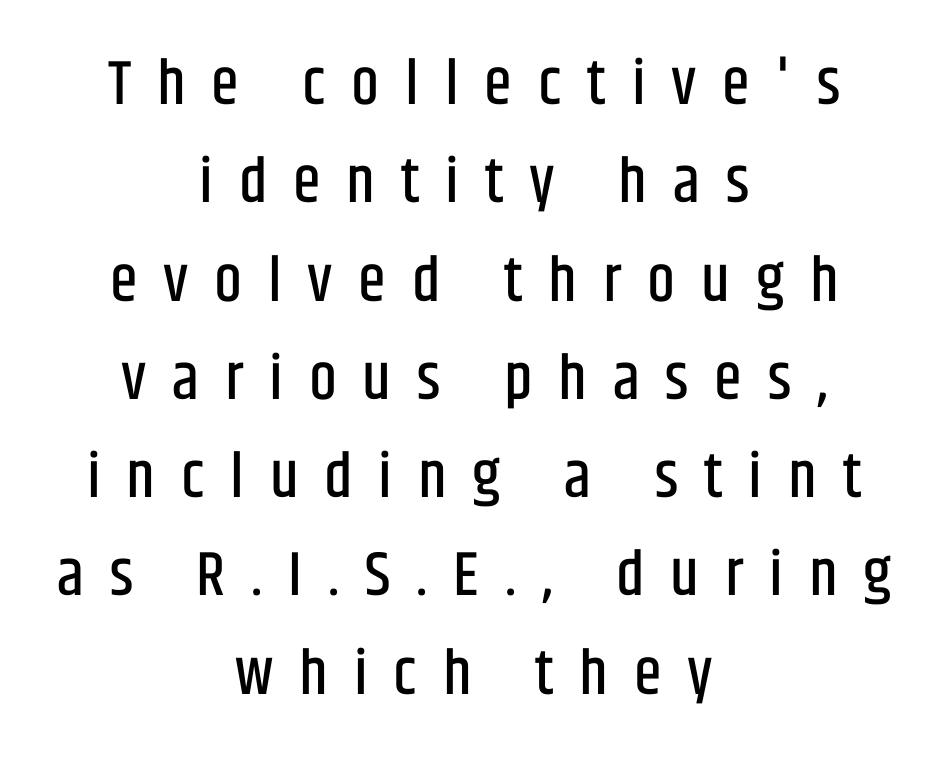
{"serif": "no", "italic": "no", "width": "condensed", "stroke_contrast": "low", "x_height": "large", "monospaced": "no", "underline": "no", "align": "center", "line_spacing": "normal", "line_spacing_ratio": 1.56, "letter_spacing": "wide", "letter_spacing_em": 0.41, "glyph_px": 63}
